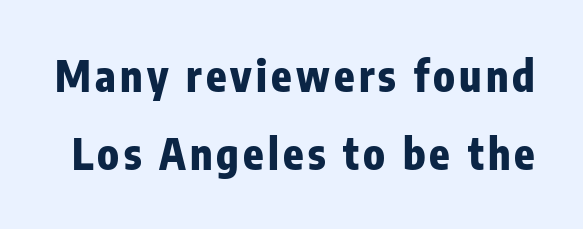
The image shows 42 px heavy, condensed sans-serif type, upright; set line spacing 1.86x, not underlined; low stroke contrast and a medium x-height.
